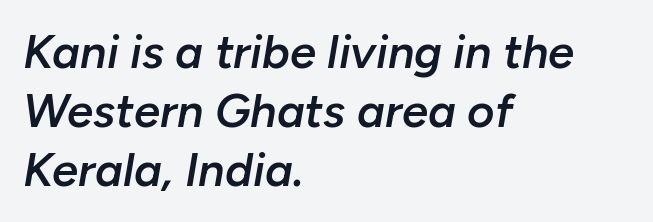
The image shows 47 px semibold type, italic (leaning right); set left-aligned, normal line spacing (1.26x), normal letter spacing, not underlined; low stroke contrast and a medium x-height.
